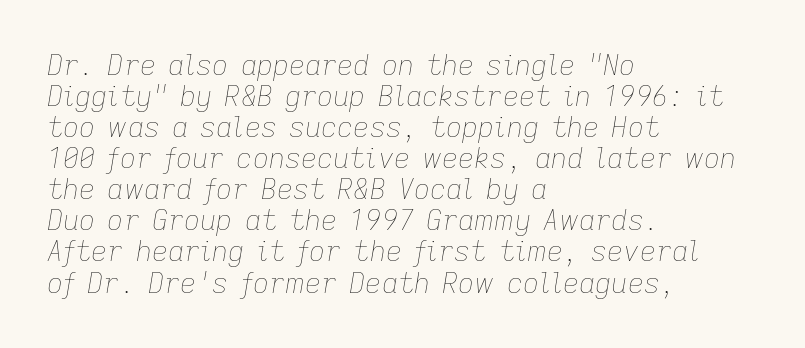
{"italic": "yes", "lean": "right", "slant_degrees": 9, "bold": "no", "weight": "thin", "width": "normal", "stroke_contrast": "low", "x_height": "medium", "monospaced": "no", "underline": "no", "align": "left", "line_spacing": "tight", "line_spacing_ratio": 1.11, "letter_spacing": "normal", "letter_spacing_em": 0.0, "glyph_px": 28}
